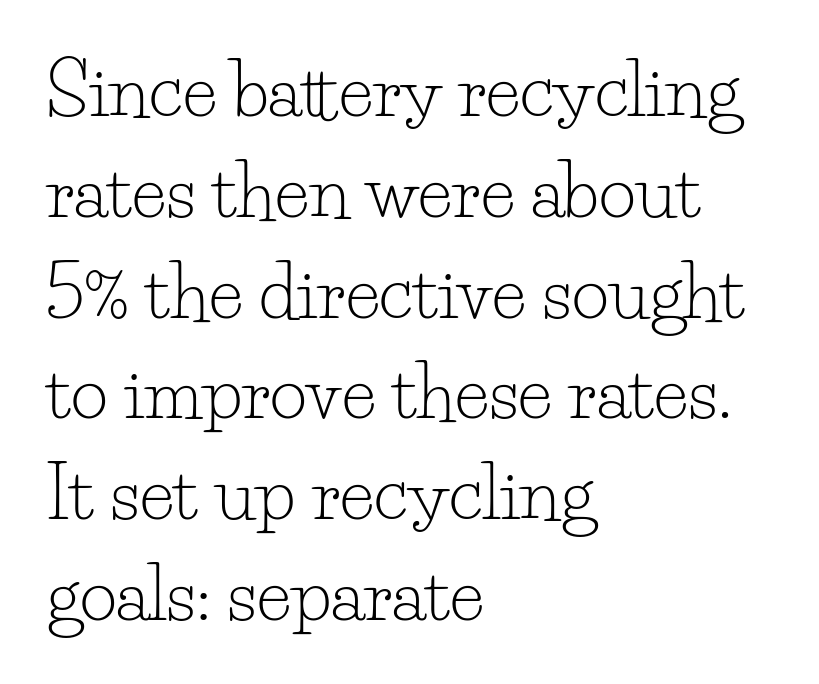
{"serif": "yes", "italic": "no", "bold": "no", "weight": "light", "width": "normal", "stroke_contrast": "low", "x_height": "small", "monospaced": "no", "underline": "no", "align": "left", "line_spacing": "normal", "line_spacing_ratio": 1.4, "letter_spacing": "normal", "letter_spacing_em": 0.0, "glyph_px": 72}
